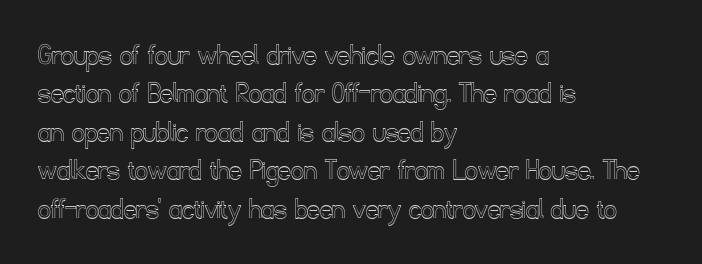
The image shows 31 px text type, upright; set left-aligned, line spacing 1.24x, normal letter spacing, not underlined; a small x-height.
